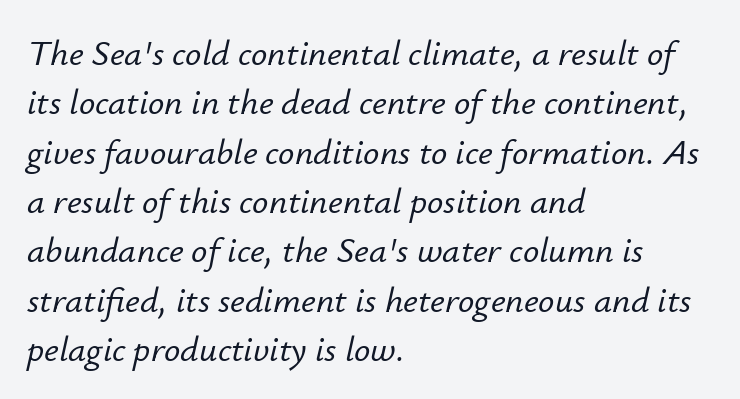
In terms of letterspacing, this is plain default setting. Is this a fixed-width face? No — the glyphs have proportional, varying widths. An italicized treatment has been applied to the whole sample. Honestly, the row spacing looks completely unremarkable. Horizontal alignment here is leftward, the default for most running prose. Type without underlining.
